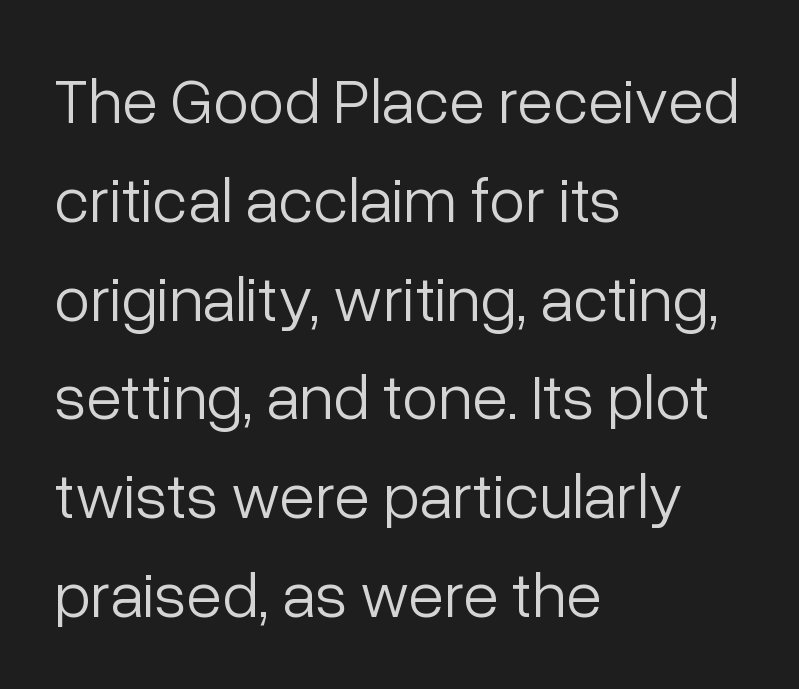
Q: Is the text bold? A: No.
Q: Is the text italic (slanted)? A: No, it is upright.
Q: Is the typeface a serif or a sans-serif typeface? A: Sans-serif.
Q: Is the text underlined? A: No.
Q: How is the paragraph aligned? A: Left-aligned.
Q: Is the spacing between letters normal or unusually wide? A: Normal.
Q: Is the spacing between lines tight, normal or loose? A: Normal.
Q: Width (condensed, normal, or wide)? A: Normal.
Q: Stroke contrast? A: Low.
Q: x-height? A: Medium.
Q: Monospaced? A: No.
